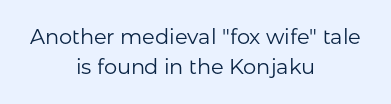
The image shows 21 px text type, upright; set centered, normal line spacing (1.43x), normal letter spacing, not underlined.
